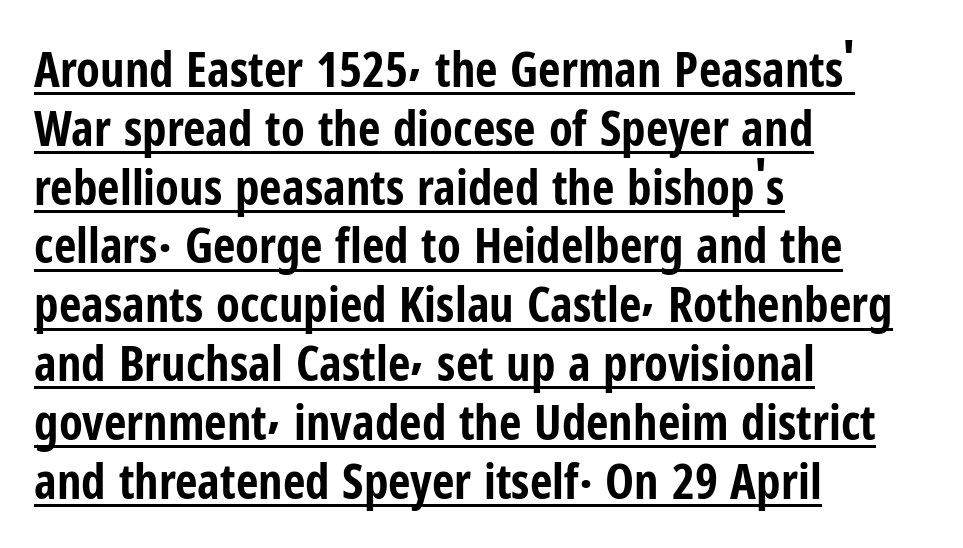
Q: Is the text bold? A: Yes.
Q: Is the text italic (slanted)? A: No, it is upright.
Q: Is the typeface a serif or a sans-serif typeface? A: Sans-serif.
Q: Is the text underlined? A: Yes.
Q: How is the paragraph aligned? A: Left-aligned.
Q: Is the spacing between letters normal or unusually wide? A: Normal.
Q: Width (condensed, normal, or wide)? A: Condensed.
Q: Stroke contrast? A: Low.
Q: x-height? A: Medium.
Q: Monospaced? A: No.
